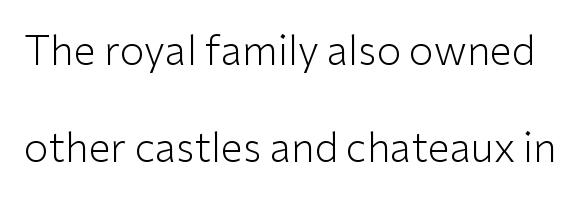
A sans-serif font was chosen for this passage. Each letter keeps its own natural width here, so spacing adapts to shape. The strip under each line holds only bare page. Each word holds together tightly as a unit, with standard inter-letter gaps. Rendered with straight, roman letterforms.
